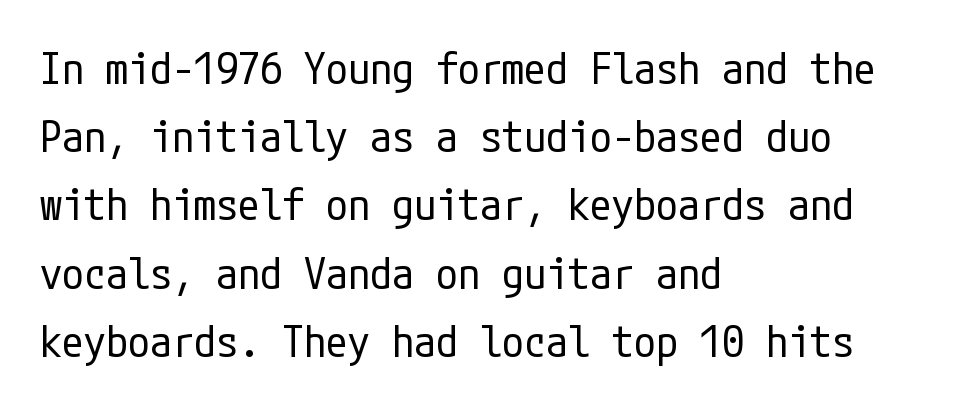
Students, observe: this is what conventionally led text looks like. The typesetting does not lean heavy: it is not bold. Is the letter spacing exaggerated? No — it looks like the ordinary default. Descender tails drop into unmarked territory.
